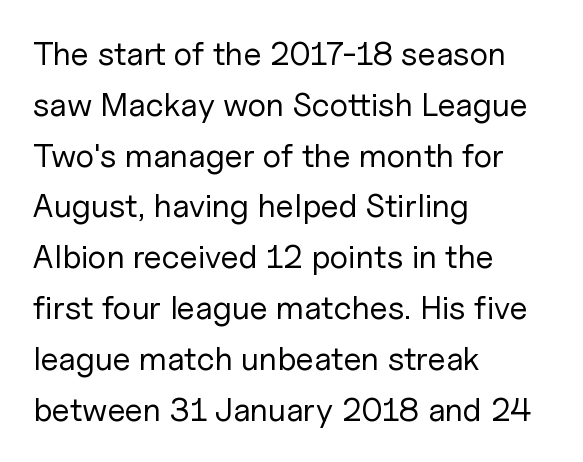
Q: Is the text bold? A: No.
Q: Is the text italic (slanted)? A: No, it is upright.
Q: Is the typeface a serif or a sans-serif typeface? A: Sans-serif.
Q: Is the text underlined? A: No.
Q: How is the paragraph aligned? A: Left-aligned.
Q: Is the spacing between letters normal or unusually wide? A: Normal.
Q: Is the spacing between lines tight, normal or loose? A: Normal.
Q: Width (condensed, normal, or wide)? A: Normal.
Q: Stroke contrast? A: Low.
Q: x-height? A: Medium.
Q: Monospaced? A: No.
